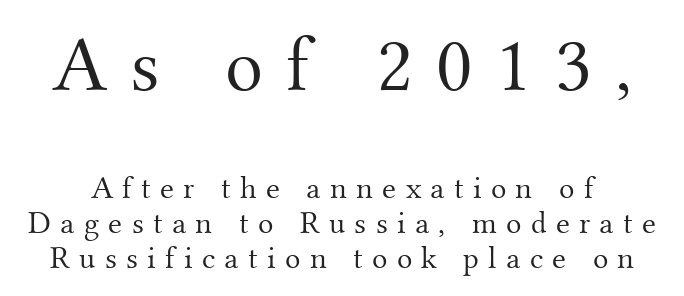
The image shows 79 px light serif type, upright; set tight line spacing (1.1x), unusually wide letter spacing (+0.29 em), not underlined; the first (top) block is 2.47x larger; medium stroke contrast and a small x-height.
